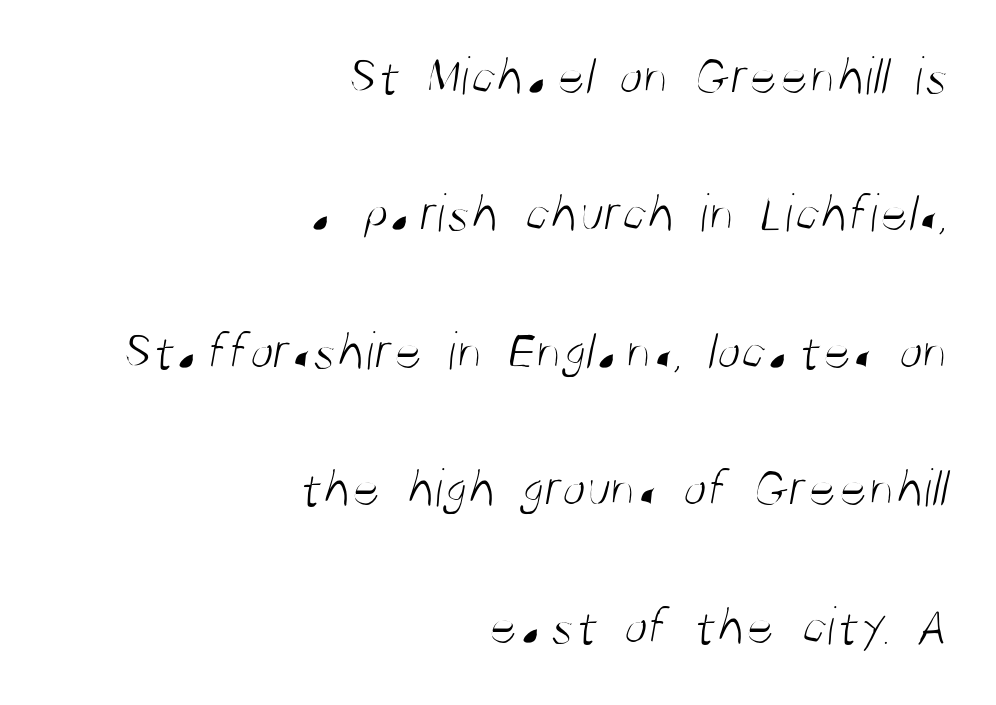
Ink coverage per letter is moderate at most. The tracking reads as untouched default to a designer's eye. The rag falls on the left side of this text block. Words float on clear page, feet unadorned. Type style note: lacks serifs.
